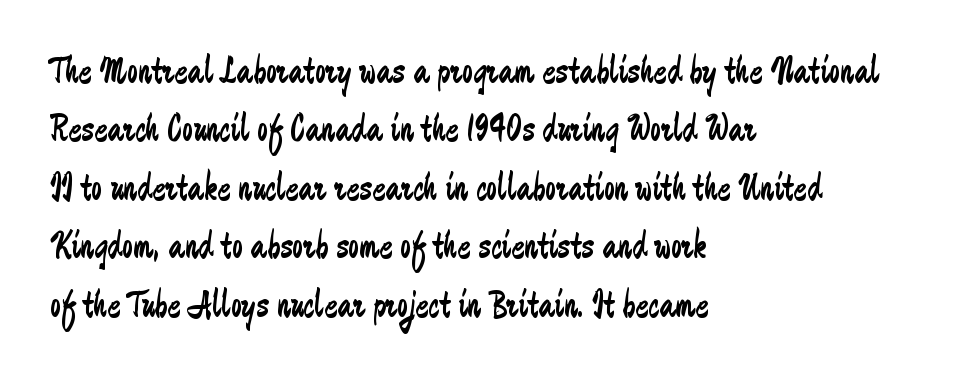
The image shows 39 px regular-weight, condensed sans-serif type; set left-aligned, normal line spacing (1.5x), normal letter spacing, not underlined; low stroke contrast and a medium x-height.
